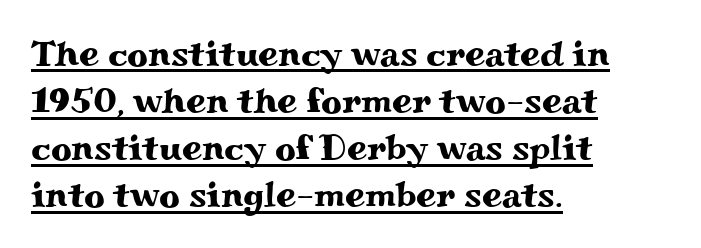
{"serif": "yes", "italic": "no", "width": "wide", "stroke_contrast": "medium", "x_height": "small", "monospaced": "no", "underline": "yes", "align": "left", "line_spacing": "normal", "line_spacing_ratio": 1.31, "letter_spacing": "normal", "letter_spacing_em": 0.0, "glyph_px": 36}
